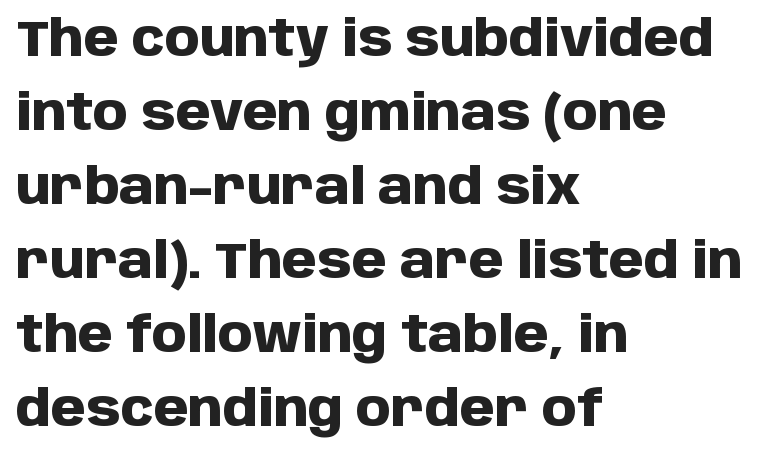
The image shows 50 px heavy sans-serif type, upright; set left-aligned, normal line spacing (1.48x), normal letter spacing, not underlined; low stroke contrast and a large x-height.
